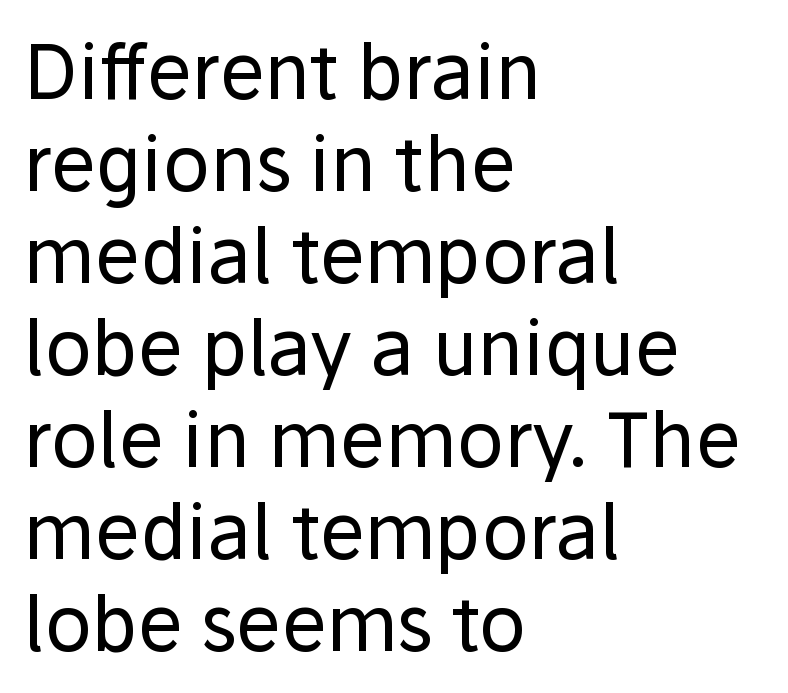
{"serif": "no", "italic": "no", "bold": "no", "weight": "regular", "width": "normal", "stroke_contrast": "low", "x_height": "medium", "monospaced": "no", "underline": "no", "align": "left", "line_spacing_ratio": 1.21, "letter_spacing": "normal", "letter_spacing_em": 0.0, "glyph_px": 76}
